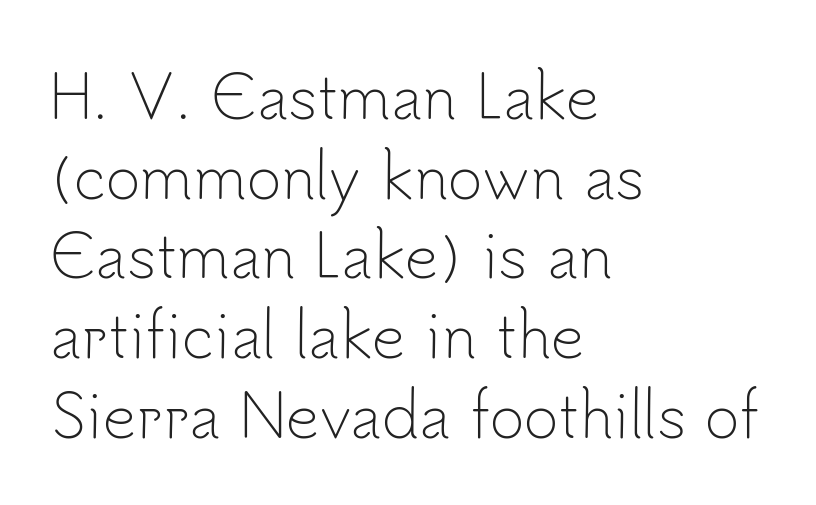
The image shows 59 px light sans-serif type, upright; set left-aligned, normal line spacing (1.35x), normal letter spacing, not underlined; low stroke contrast and a small x-height.
